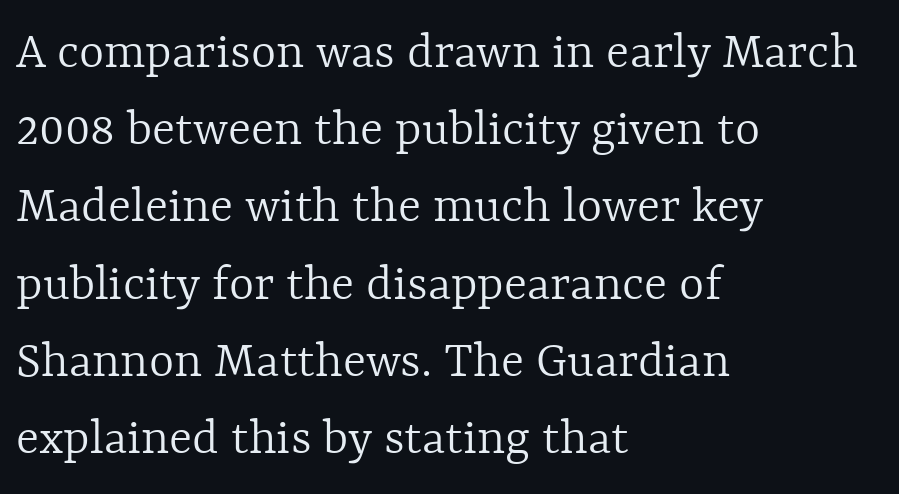
The image shows 54 px light type, upright; set left-aligned, normal line spacing (1.43x), normal letter spacing, not underlined; a medium x-height.
